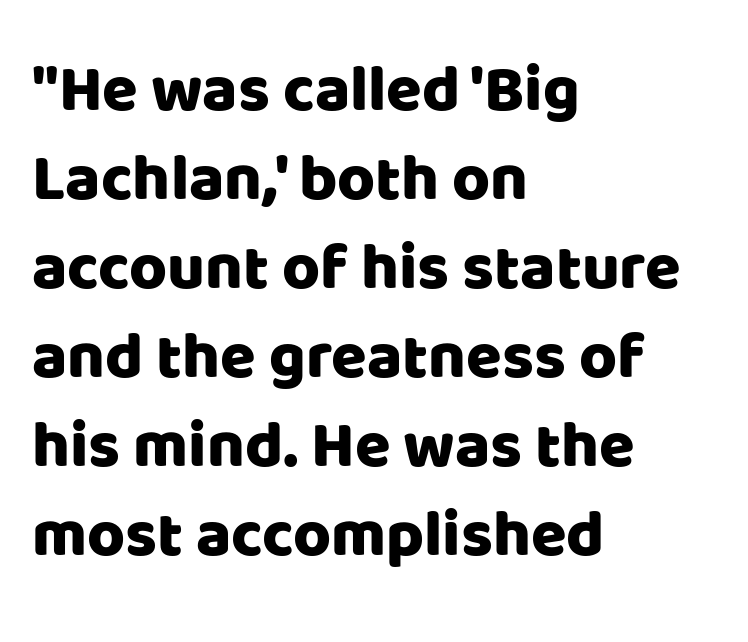
The image shows 65 px sans-serif type, upright; set left-aligned, normal line spacing (1.37x), normal letter spacing, not underlined; low stroke contrast and a large x-height.
